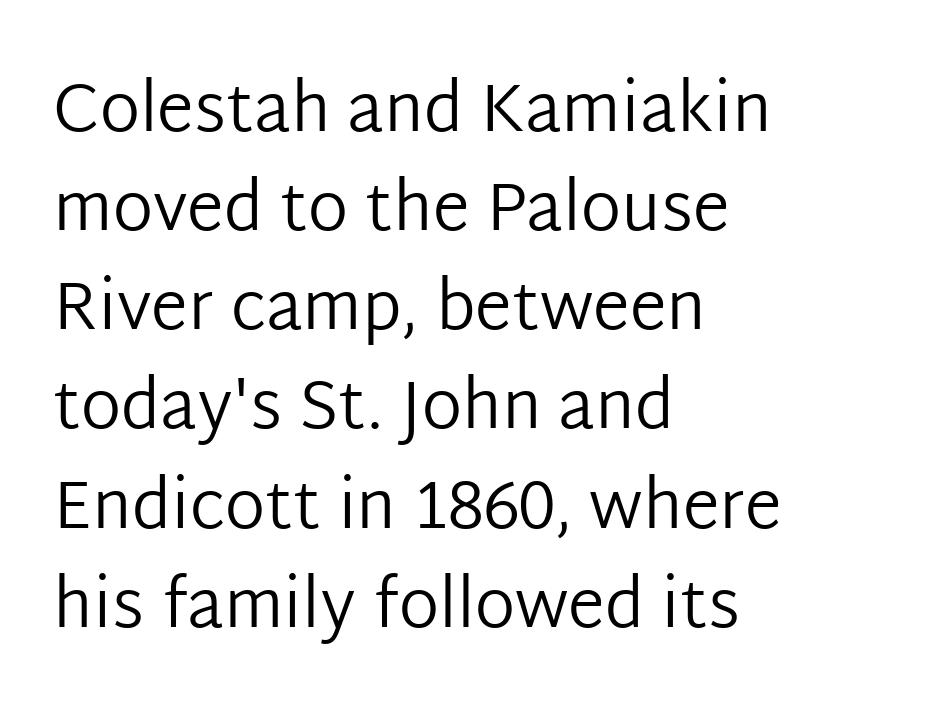
{"serif": "no", "italic": "no", "bold": "no", "weight": "regular", "width": "normal", "stroke_contrast": "low", "x_height": "medium", "monospaced": "no", "underline": "no", "align": "left", "line_spacing": "normal", "line_spacing_ratio": 1.48, "letter_spacing": "normal", "letter_spacing_em": 0.0, "glyph_px": 67}
